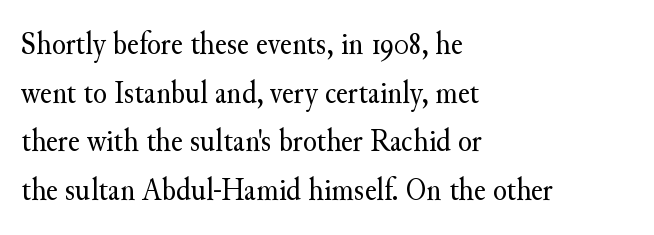
The designer went with a serif here, giving each stem small feet. Spacing verdict: proportional, widths tailored to each character. Tracking here is standard; glyphs follow each other at the usual distance. The string is rendered with underlining switched off.
